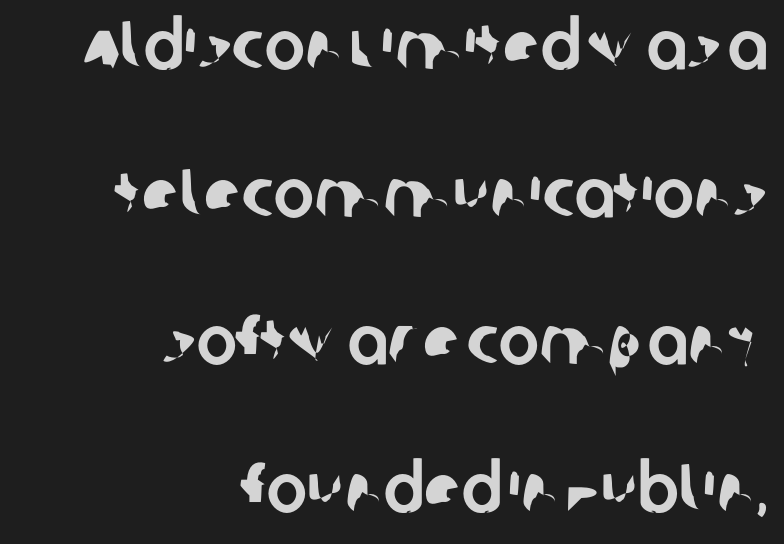
{"serif": "no", "width": "normal", "stroke_contrast": "low", "x_height": "large", "monospaced": "no", "underline": "no", "align": "right", "line_spacing": "loose", "line_spacing_ratio": 2.17, "letter_spacing": "normal", "letter_spacing_em": 0.0, "glyph_px": 68}
